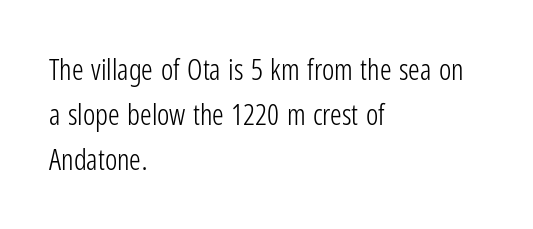
Q: Is the text bold? A: No.
Q: Is the text italic (slanted)? A: No, it is upright.
Q: Is the typeface a serif or a sans-serif typeface? A: Sans-serif.
Q: Is the text underlined? A: No.
Q: How is the paragraph aligned? A: Left-aligned.
Q: Is the spacing between letters normal or unusually wide? A: Normal.
Q: Is the spacing between lines tight, normal or loose? A: Normal.
Q: Width (condensed, normal, or wide)? A: Condensed.
Q: Stroke contrast? A: Low.
Q: x-height? A: Medium.
Q: Monospaced? A: No.
